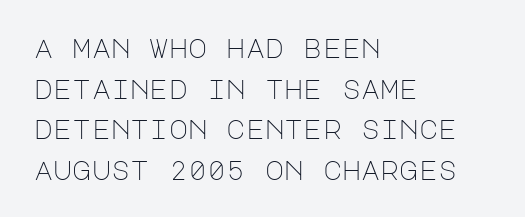
{"italic": "no", "bold": "no", "underline": "no", "align": "left", "line_spacing": "normal", "line_spacing_ratio": 1.56, "letter_spacing": "normal", "letter_spacing_em": 0.0, "glyph_px": 26}
